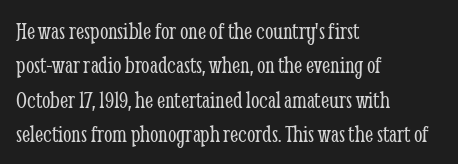
{"italic": "no", "bold": "no", "underline": "no", "align": "left", "line_spacing": "normal", "line_spacing_ratio": 1.43, "letter_spacing": "normal", "letter_spacing_em": 0.0, "glyph_px": 24}
